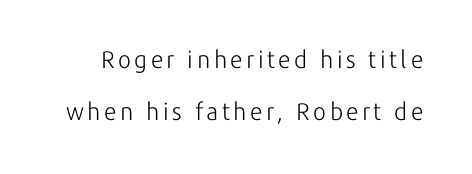
{"italic": "no", "bold": "no", "underline": "no", "line_spacing": "loose", "line_spacing_ratio": 2.16, "glyph_px": 24}
